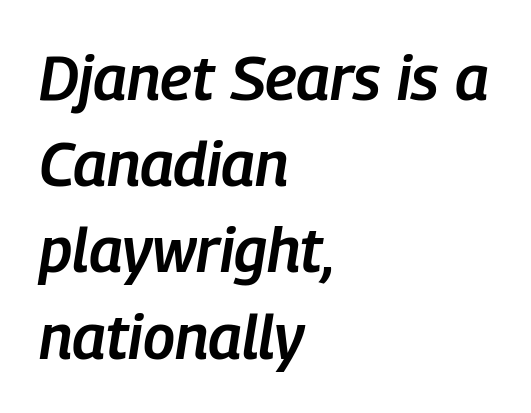
Q: Is the text bold? A: Semi-bold.
Q: Is the text italic (slanted)? A: Yes, it leans right by about 9 degrees.
Q: Is the text underlined? A: No.
Q: How is the paragraph aligned? A: Left-aligned.
Q: Is the spacing between letters normal or unusually wide? A: Normal.
Q: Is the spacing between lines tight, normal or loose? A: Normal.
Q: Width (condensed, normal, or wide)? A: Condensed.
Q: Stroke contrast? A: Low.
Q: x-height? A: Medium.
Q: Monospaced? A: No.
